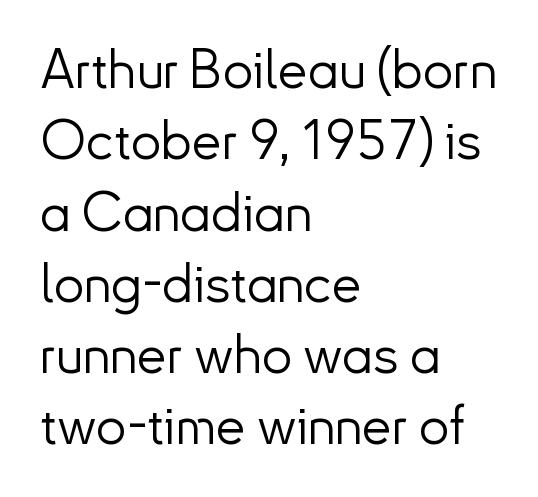
Q: Is the text bold? A: No.
Q: Is the text italic (slanted)? A: No, it is upright.
Q: Is the typeface a serif or a sans-serif typeface? A: Sans-serif.
Q: Is the text underlined? A: No.
Q: How is the paragraph aligned? A: Left-aligned.
Q: Is the spacing between letters normal or unusually wide? A: Normal.
Q: Is the spacing between lines tight, normal or loose? A: Normal.
Q: Width (condensed, normal, or wide)? A: Normal.
Q: Stroke contrast? A: Low.
Q: x-height? A: Small.
Q: Monospaced? A: No.
